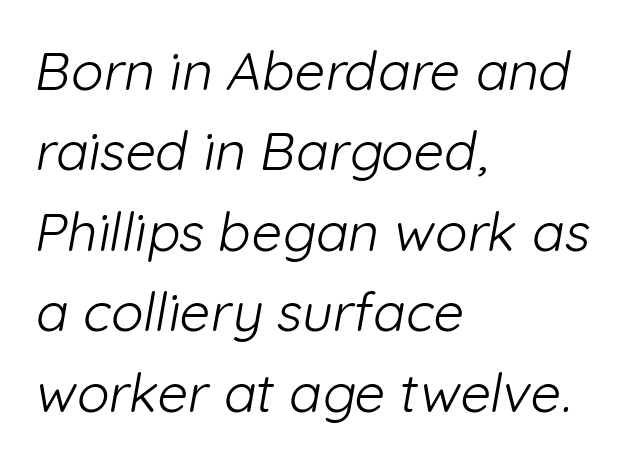
The image shows 54 px light sans-serif type; set left-aligned, normal line spacing (1.49x), normal letter spacing, not underlined; low stroke contrast and a medium x-height.
